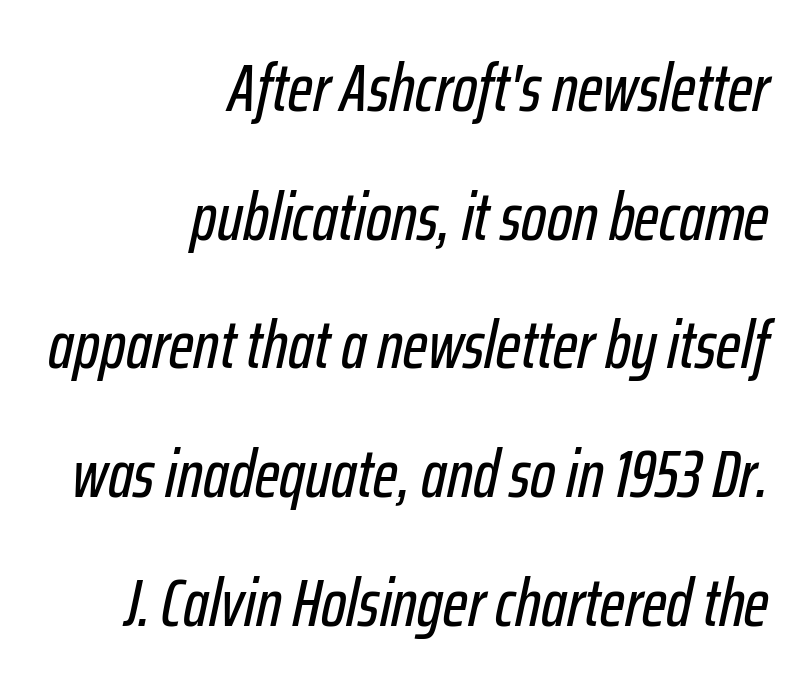
Do the characters align in a grid? No, the font is proportional. Observe the lean: these are italic letterforms. Horizontally, the lines are justified to the trailing edge only. Baseline-to-baseline distance is far greater than the letter height.
